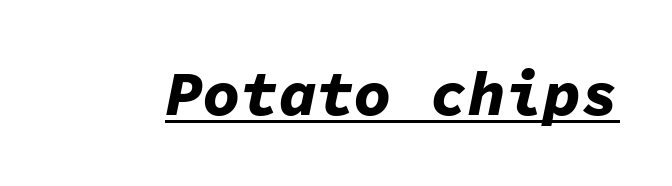
The type is set solid horizontally, with unmodified tracking. Yep, that's italic — everything's leaning. The face used here is monospaced, like something from a code editor. The face used here appears with an underline applied.
